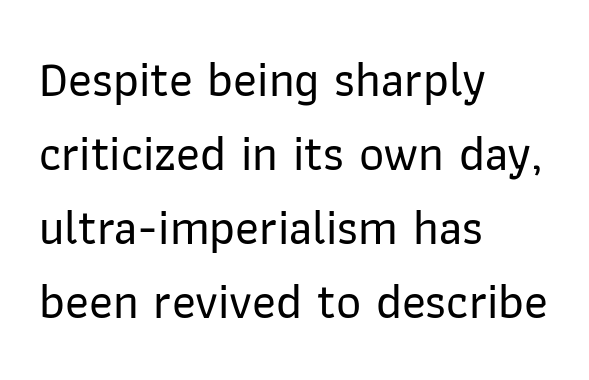
Serifs: no, the terminals of the letterforms are clean. The ragged edge is on the right, which tells us the setting is flush left. Baseline-to-baseline distance is the conventional proportion of letter height. You can tell it's not italic because the verticals are truly vertical.
